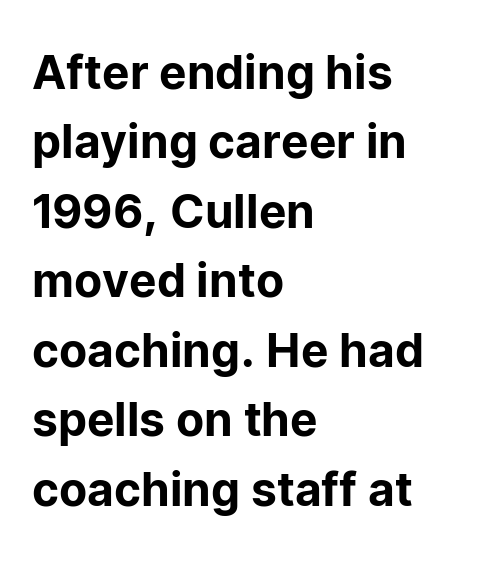
The image shows 46 px sans-serif type, upright; set left-aligned, normal line spacing (1.51x), normal letter spacing, not underlined; low stroke contrast and a medium x-height.
